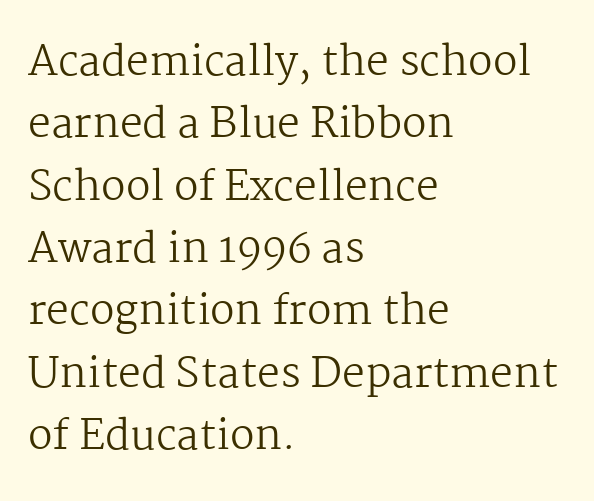
{"serif": "yes", "italic": "no", "bold": "no", "weight": "regular", "width": "normal", "stroke_contrast": "medium", "x_height": "medium", "monospaced": "no", "underline": "no", "align": "left", "line_spacing": "normal", "line_spacing_ratio": 1.52, "letter_spacing": "normal", "letter_spacing_em": 0.0, "glyph_px": 41}
